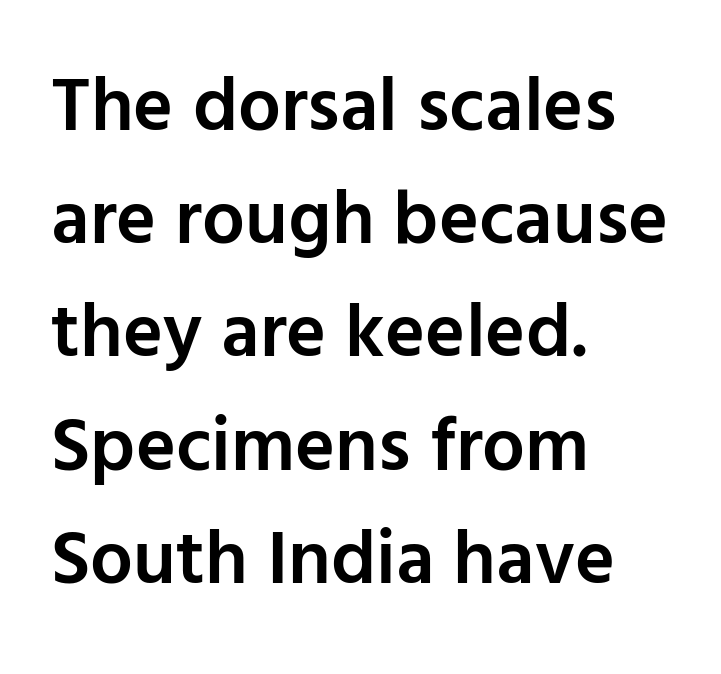
This rendering employs a face without finishing strokes, i.e., a sans-serif. Students, observe: this is what conventionally led text looks like. The string is rendered with underlining switched off. Is this a fixed-width face? No — the glyphs have proportional, varying widths. Caption: standard tracking, unaltered.
